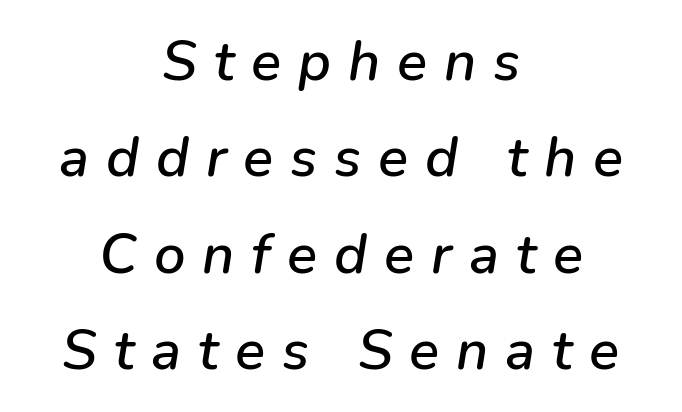
Do the characters align in a grid? No, the font is proportional. The type is letterspaced generously, with wide tracking. Which margin do the lines hug? Neither — every line sits in the middle. Italic: yes, the glyphs are oblique. The string is rendered with underlining switched off.
